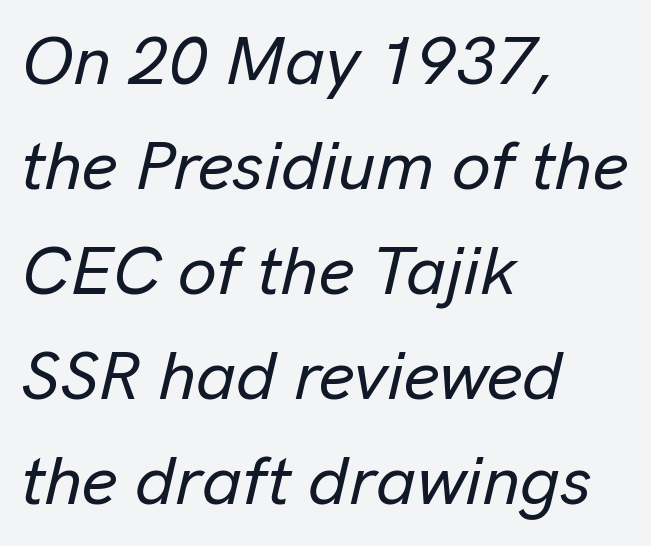
Q: Is the text italic (slanted)? A: Yes, it leans right by about 13 degrees.
Q: Is the text underlined? A: No.
Q: How is the paragraph aligned? A: Left-aligned.
Q: Is the spacing between letters normal or unusually wide? A: Normal.
Q: Is the spacing between lines tight, normal or loose? A: Normal.
Q: Width (condensed, normal, or wide)? A: Normal.
Q: Stroke contrast? A: Low.
Q: x-height? A: Medium.
Q: Monospaced? A: No.
